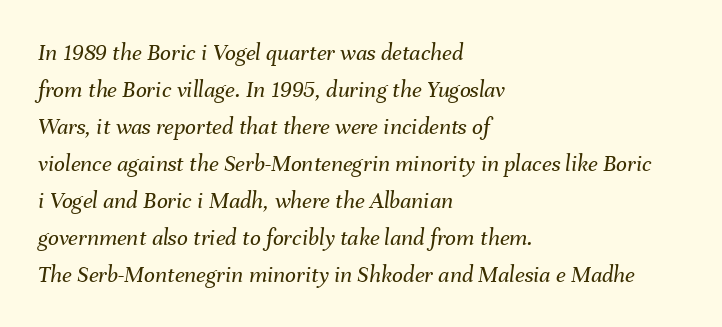
The image shows 24 px text type, italic (leaning right); set left-aligned, normal line spacing (1.54x), normal letter spacing, not underlined.
